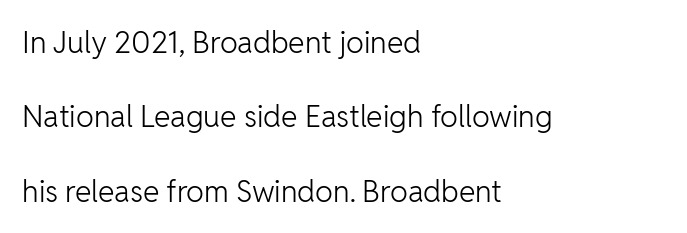
The lettering stays uniformly vertical, giving the passage a roman look. The face used here is a sans, in the tradition of grotesques and geometrics. This rendering features lettering with no underline. Letter spacing: default.
